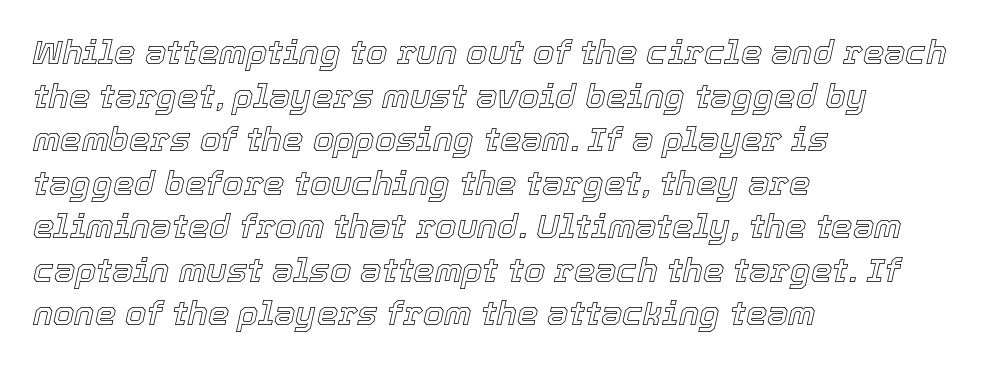
{"italic": "yes", "lean": "right", "slant_degrees": 12, "width": "normal", "x_height": "medium", "monospaced": "no", "underline": "no", "align": "left", "line_spacing": "normal", "line_spacing_ratio": 1.28, "letter_spacing": "normal", "letter_spacing_em": 0.0, "glyph_px": 34}
